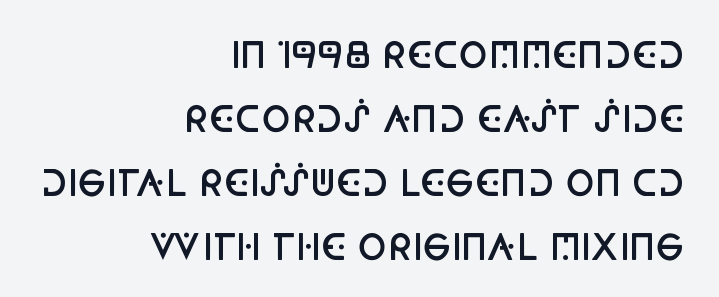
{"serif": "no", "italic": "no", "bold": "semi", "weight": "semibold", "width": "condensed", "stroke_contrast": "low", "x_height": "large", "monospaced": "no", "underline": "no", "align": "right", "line_spacing_ratio": 1.83, "letter_spacing": "normal", "letter_spacing_em": 0.0, "glyph_px": 35}
